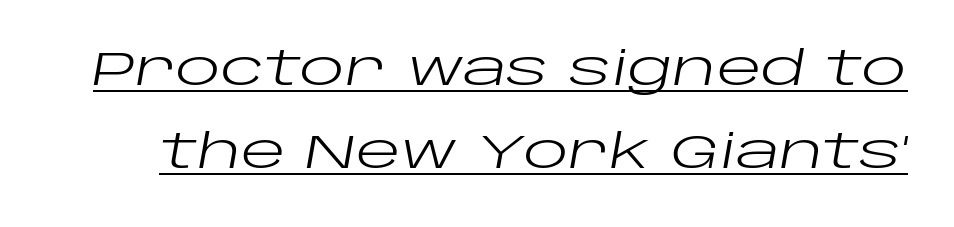
{"italic": "yes", "lean": "right", "slant_degrees": 10, "bold": "no", "weight": "regular", "width": "wide", "stroke_contrast": "low", "x_height": "large", "monospaced": "no", "underline": "yes", "line_spacing_ratio": 1.76, "letter_spacing": "normal", "letter_spacing_em": 0.0, "glyph_px": 47}
